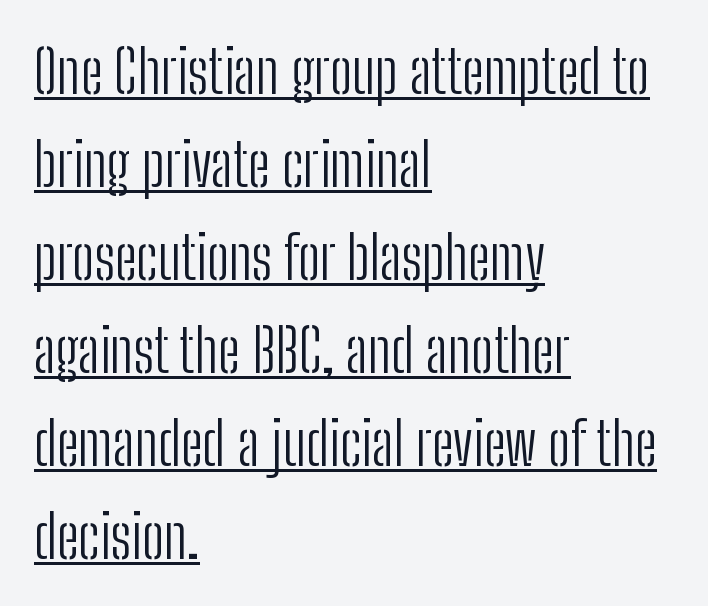
The image shows 60 px light, condensed sans-serif type, upright; set left-aligned, normal line spacing (1.55x), normal letter spacing, underlined; low stroke contrast and a medium x-height.
